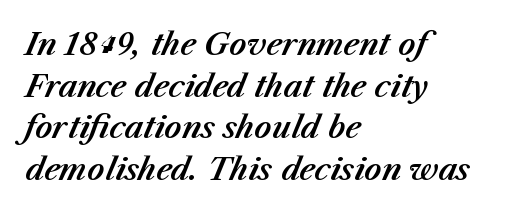
The image shows 30 px text type, italic (leaning right); set left-aligned, normal line spacing (1.39x), normal letter spacing, not underlined; medium stroke contrast and a medium x-height.
